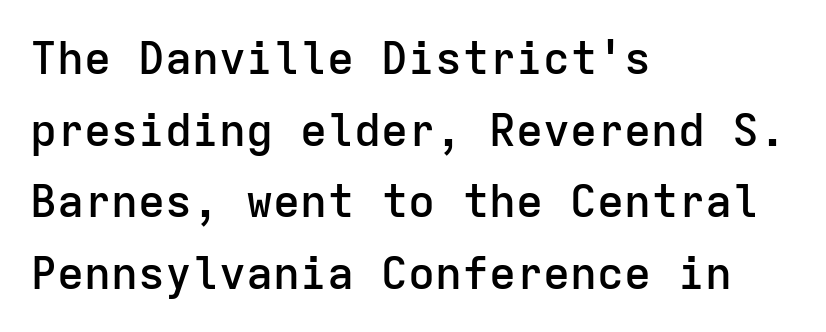
The image shows 45 px semibold sans-serif type, upright, monospaced; set left-aligned, normal line spacing (1.59x), normal letter spacing, not underlined; low stroke contrast and a medium x-height.
